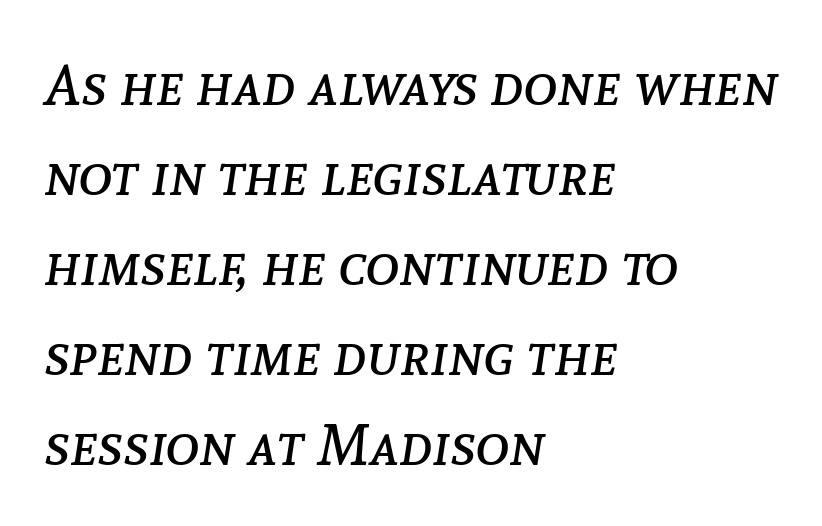
{"italic": "yes", "lean": "right", "slant_degrees": 8, "bold": "no", "weight": "regular", "width": "normal", "stroke_contrast": "low", "x_height": "medium", "monospaced": "no", "underline": "no", "align": "left", "line_spacing": "normal", "line_spacing_ratio": 1.55, "letter_spacing": "normal", "letter_spacing_em": 0.0, "glyph_px": 58}
